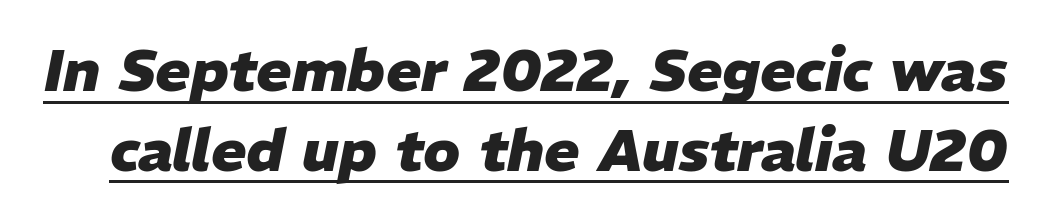
The specimen reads as italic at a glance. This sample has the flowing, uneven cadence of proportional lettering. The gaps between neighbouring characters are ordinary and unremarkable. Somebody hit Ctrl+U on this one — the words are underlined. I'd describe the lettering as bold — thick and assertive. How would I describe the line gaps? Plain and ordinary.
